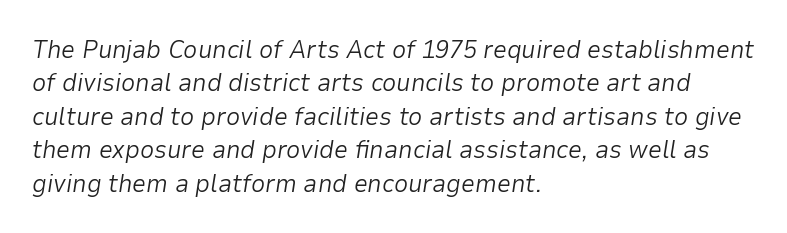
{"italic": "yes", "lean": "right", "slant_degrees": 9, "bold": "no", "underline": "no", "align": "left", "line_spacing": "normal", "line_spacing_ratio": 1.34, "letter_spacing": "normal", "letter_spacing_em": 0.0, "glyph_px": 25}
